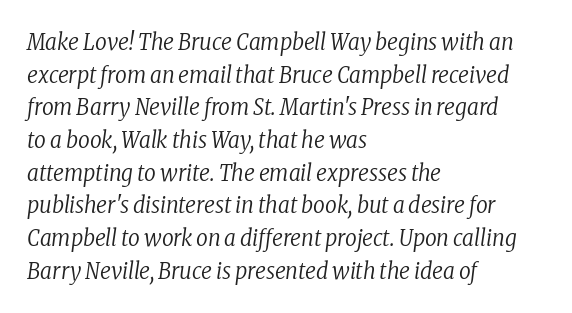
Q: Is the text bold? A: No.
Q: Is the text italic (slanted)? A: Yes, it leans right by about 8 degrees.
Q: Is the text underlined? A: No.
Q: How is the paragraph aligned? A: Left-aligned.
Q: Is the spacing between letters normal or unusually wide? A: Normal.
Q: Is the spacing between lines tight, normal or loose? A: Normal.
